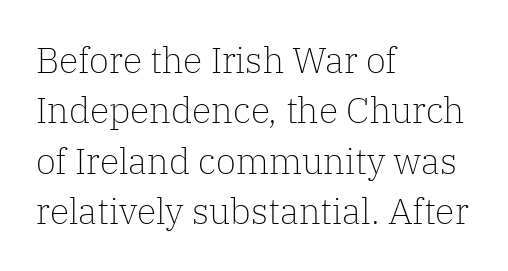
Q: Is the text bold? A: No.
Q: Is the text italic (slanted)? A: No, it is upright.
Q: Is the typeface a serif or a sans-serif typeface? A: Serif.
Q: Is the text underlined? A: No.
Q: How is the paragraph aligned? A: Left-aligned.
Q: Is the spacing between letters normal or unusually wide? A: Normal.
Q: Is the spacing between lines tight, normal or loose? A: Normal.
Q: Width (condensed, normal, or wide)? A: Normal.
Q: Stroke contrast? A: Low.
Q: x-height? A: Medium.
Q: Monospaced? A: No.
